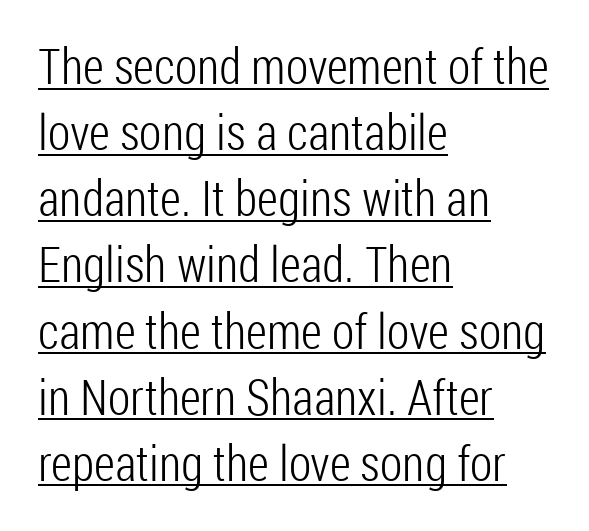
The image shows 49 px light, condensed sans-serif type, upright; set left-aligned, normal line spacing (1.35x), normal letter spacing, underlined; low stroke contrast and a medium x-height.
